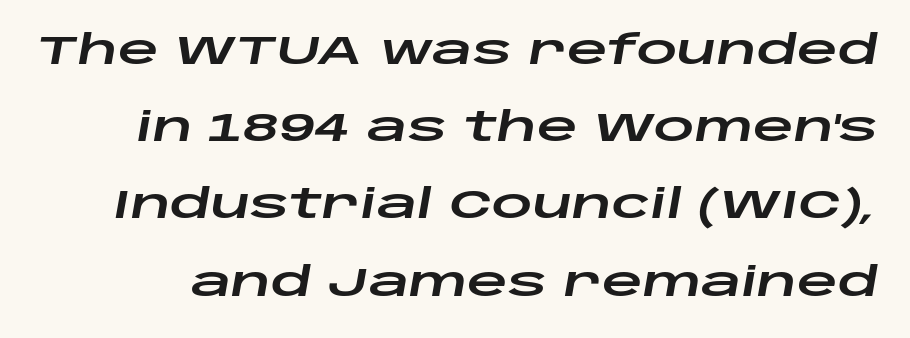
Q: Is the text italic (slanted)? A: Yes, it leans right by about 10 degrees.
Q: Is the text underlined? A: No.
Q: Is the spacing between letters normal or unusually wide? A: Normal.
Q: Is the spacing between lines tight, normal or loose? A: Loose.
Q: Width (condensed, normal, or wide)? A: Wide.
Q: Stroke contrast? A: Low.
Q: x-height? A: Large.
Q: Monospaced? A: No.
